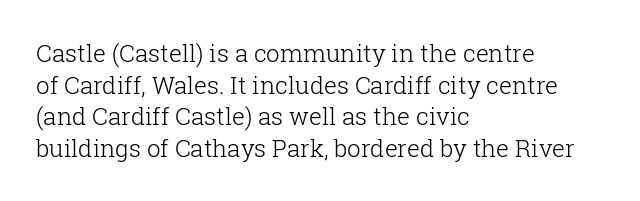
{"italic": "no", "bold": "no", "underline": "no", "align": "left", "line_spacing": "normal", "line_spacing_ratio": 1.32, "letter_spacing": "normal", "letter_spacing_em": 0.0, "glyph_px": 24}
